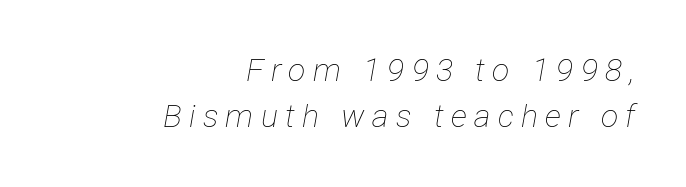
Q: Is the text bold? A: No.
Q: Is the text italic (slanted)? A: Yes, it leans right by about 12 degrees.
Q: Is the text underlined? A: No.
Q: How is the paragraph aligned? A: Right-aligned.
Q: Is the spacing between letters normal or unusually wide? A: Unusually wide.
Q: Is the spacing between lines tight, normal or loose? A: Normal.
Q: Width (condensed, normal, or wide)? A: Condensed.
Q: Stroke contrast? A: Low.
Q: x-height? A: Medium.
Q: Monospaced? A: No.
